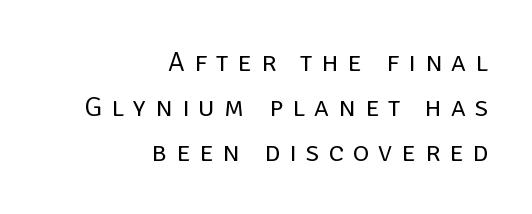
The area under the type is left untouched. Words appear elongated and porous because spacing is wide. Grotesque or geometric, the face here clearly has no serifs. Spacing verdict: proportional, widths tailored to each character. Vertical spacing — default. The weight tops out at a normal text grade.
